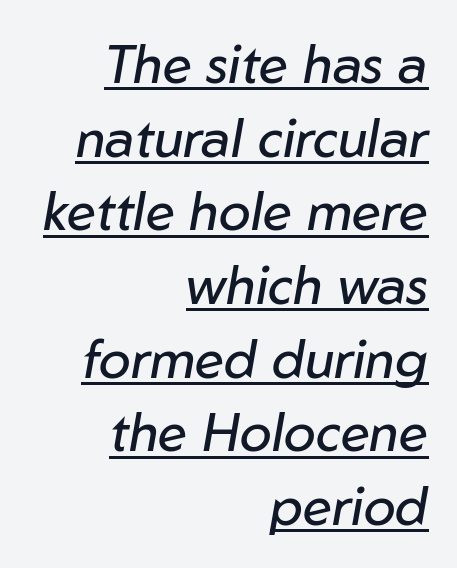
Q: Is the text bold? A: No.
Q: Is the text italic (slanted)? A: Yes, it leans right by about 10 degrees.
Q: Is the text underlined? A: Yes.
Q: How is the paragraph aligned? A: Right-aligned.
Q: Is the spacing between letters normal or unusually wide? A: Normal.
Q: Is the spacing between lines tight, normal or loose? A: Normal.
Q: Width (condensed, normal, or wide)? A: Normal.
Q: Stroke contrast? A: Low.
Q: x-height? A: Medium.
Q: Monospaced? A: No.
